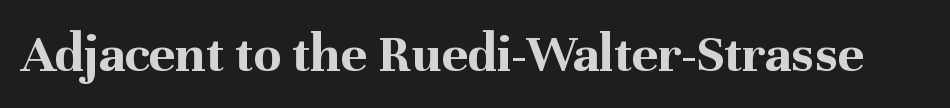
Q: Is the text bold? A: Yes.
Q: Is the text italic (slanted)? A: No, it is upright.
Q: Is the typeface a serif or a sans-serif typeface? A: Serif.
Q: Is the text underlined? A: No.
Q: Is the spacing between letters normal or unusually wide? A: Normal.
Q: Width (condensed, normal, or wide)? A: Normal.
Q: Stroke contrast? A: Medium.
Q: x-height? A: Medium.
Q: Monospaced? A: No.
